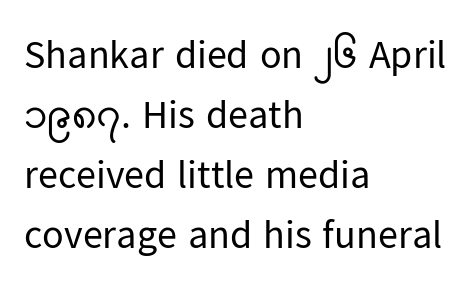
{"serif": "no", "italic": "no", "bold": "no", "weight": "regular", "width": "normal", "stroke_contrast": "low", "x_height": "medium", "monospaced": "no", "underline": "no", "align": "left", "line_spacing": "normal", "line_spacing_ratio": 1.5, "letter_spacing": "normal", "letter_spacing_em": 0.0, "glyph_px": 40}
